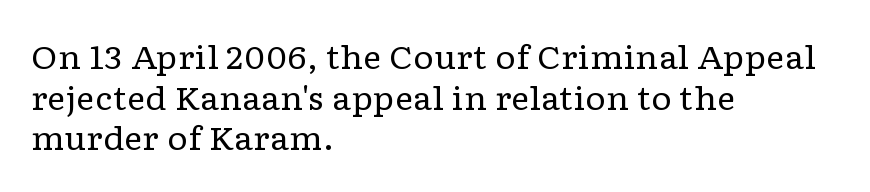
Typeset ragged right — the left edge is the straight one. Is there any slant? The stems are plumb. There is no visible air inserted between adjacent glyphs. Note the varied advance widths — an 'i' is clearly narrower than an 'm'. Decoration check: the copy has no underline. Typographically, this falls in the serif category.
